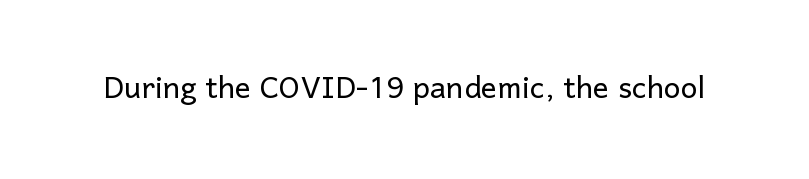
Do the characters align in a grid? No, the font is proportional. The letterforms sit shoulder to shoulder at normal distance. The typeface chosen for these lines omits serifs. Check the space under the baseline: it is left empty. Vertical stems look standard width or narrower in stroke. Designer's note — italics off, roman on.
